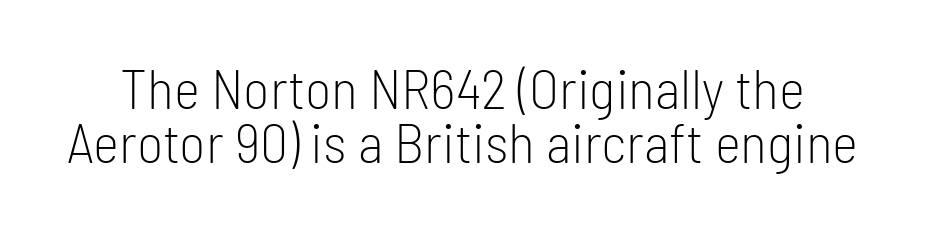
The image shows 56 px light, condensed sans-serif type, upright; set tight line spacing (0.97x), normal letter spacing, not underlined; low stroke contrast and a medium x-height.
